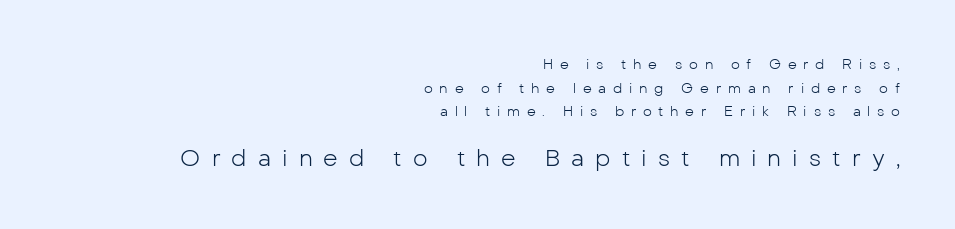
Q: Is the text bold? A: No.
Q: Is the text italic (slanted)? A: No, it is upright.
Q: Is the text underlined? A: No.
Q: How is the paragraph aligned? A: Right-aligned.
Q: Is the spacing between letters normal or unusually wide? A: Unusually wide.
Q: Is the spacing between lines tight, normal or loose? A: Normal.
Q: Which block of text is set in a larger size, the first (top) or the second (bottom)? A: The second (bottom) one.
